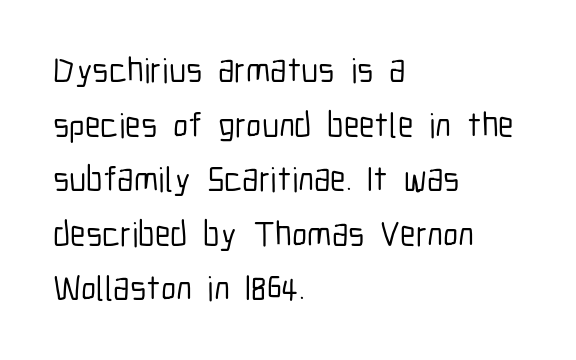
The image shows 35 px condensed sans-serif type, upright; set left-aligned, normal line spacing (1.56x), normal letter spacing, not underlined; low stroke contrast and a medium x-height.
